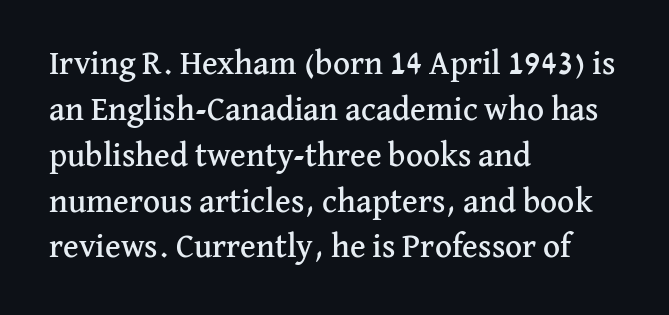
Q: Is the text italic (slanted)? A: No, it is upright.
Q: Is the typeface a serif or a sans-serif typeface? A: Serif.
Q: Is the text underlined? A: No.
Q: How is the paragraph aligned? A: Left-aligned.
Q: Is the spacing between letters normal or unusually wide? A: Normal.
Q: Is the spacing between lines tight, normal or loose? A: Normal.
Q: Width (condensed, normal, or wide)? A: Normal.
Q: Stroke contrast? A: Medium.
Q: x-height? A: Medium.
Q: Monospaced? A: No.
